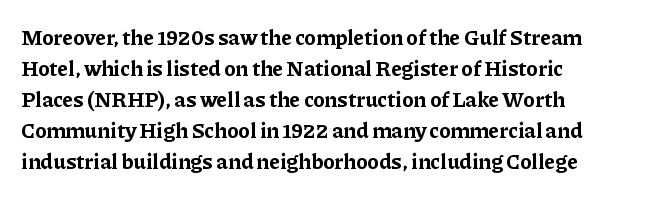
Q: Is the text bold? A: Yes.
Q: Is the text italic (slanted)? A: No, it is upright.
Q: Is the text underlined? A: No.
Q: How is the paragraph aligned? A: Left-aligned.
Q: Is the spacing between letters normal or unusually wide? A: Normal.
Q: Is the spacing between lines tight, normal or loose? A: Normal.
